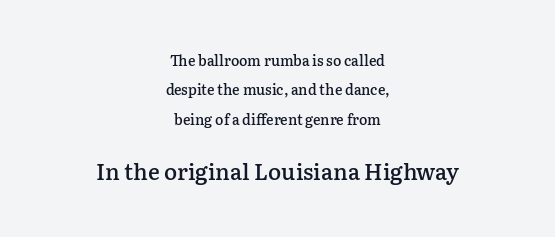
The image shows 22 px text type, upright; set centered, loose line spacing (2.09x), normal letter spacing, not underlined; the second (bottom) block is 1.57x larger.
